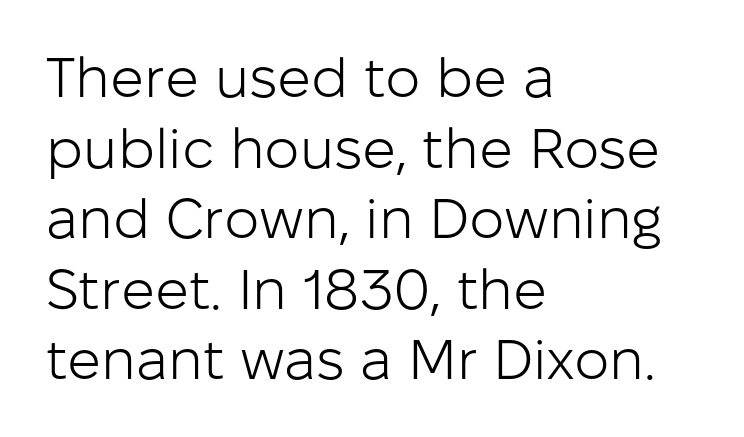
The image shows 56 px light sans-serif type, upright; set left-aligned, normal line spacing (1.26x), normal letter spacing, not underlined; low stroke contrast and a medium x-height.
